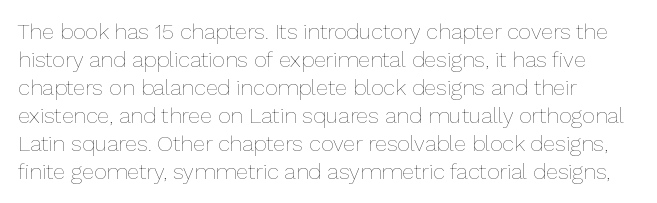
Q: Is the text bold? A: No.
Q: Is the text italic (slanted)? A: No, it is upright.
Q: Is the text underlined? A: No.
Q: Is the spacing between letters normal or unusually wide? A: Normal.
Q: Is the spacing between lines tight, normal or loose? A: Normal.
